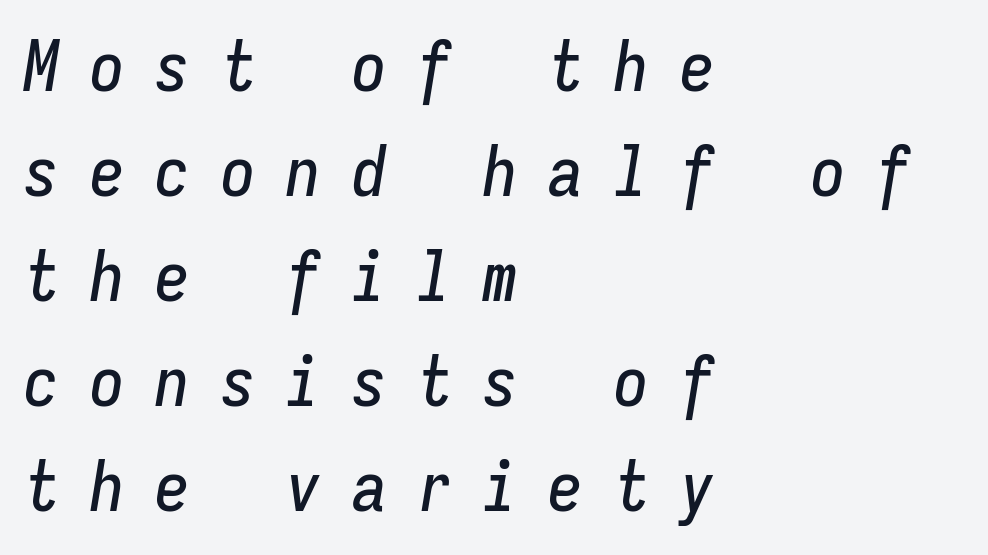
A classic flush-left, rag-right setting is used for this passage. This rendering features lettering with no underline. Slant detected: the letters are inclined. The passage shown is typed in a monospace face where columns stay perfectly aligned.
